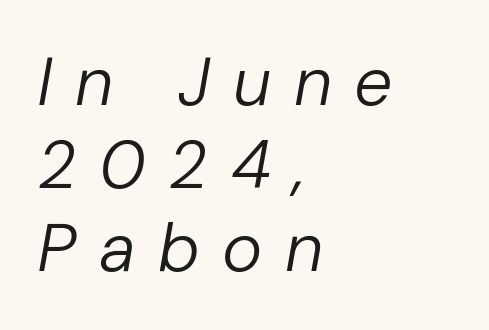
Decoration check: the copy has no underline. The specimen reads as italic at a glance. The tracking reads as deliberately expanded to a designer's eye. Short and long lines alike share a common starting point at left.
